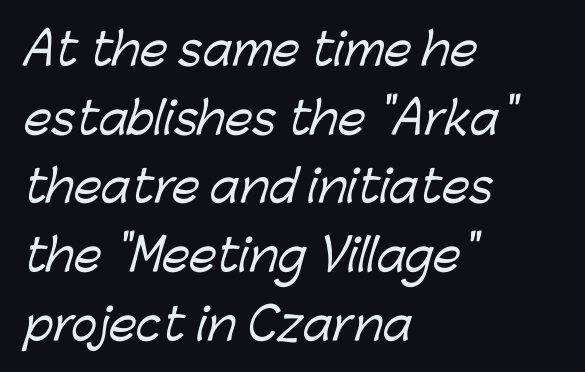
{"serif": "no", "width": "normal", "stroke_contrast": "low", "x_height": "medium", "monospaced": "no", "underline": "no", "align": "left", "line_spacing": "normal", "line_spacing_ratio": 1.56, "letter_spacing": "normal", "letter_spacing_em": 0.0, "glyph_px": 44}
